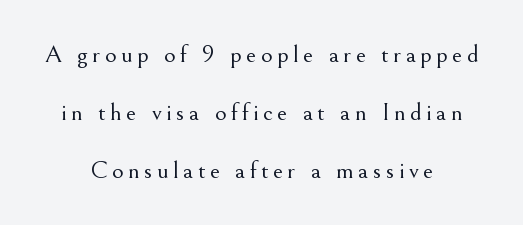
{"italic": "no", "bold": "no", "underline": "no", "align": "center", "line_spacing": "loose", "line_spacing_ratio": 2.32, "glyph_px": 25}
